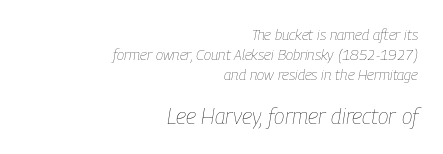
Q: Is the text bold? A: No.
Q: Is the text italic (slanted)? A: Yes, it leans right by about 9 degrees.
Q: Is the text underlined? A: No.
Q: How is the paragraph aligned? A: Right-aligned.
Q: Is the spacing between letters normal or unusually wide? A: Normal.
Q: Is the spacing between lines tight, normal or loose? A: Normal.
Q: Which block of text is set in a larger size, the first (top) or the second (bottom)? A: The second (bottom) one.
